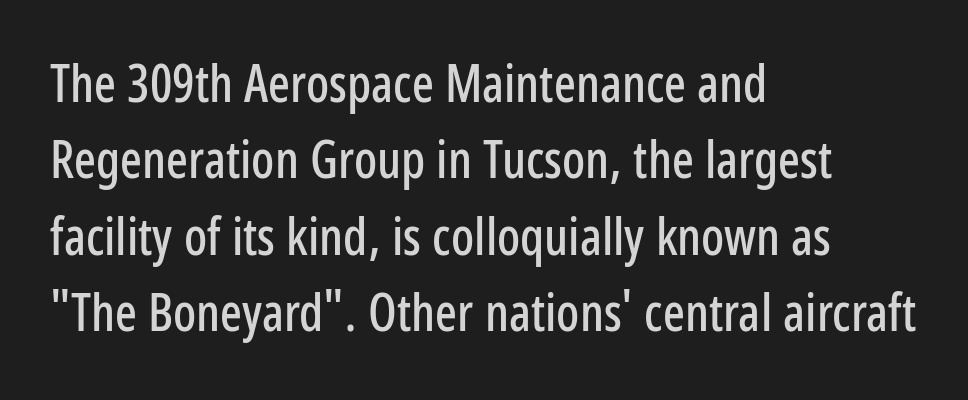
{"serif": "no", "italic": "no", "width": "condensed", "stroke_contrast": "low", "x_height": "medium", "monospaced": "no", "underline": "no", "align": "left", "line_spacing": "normal", "line_spacing_ratio": 1.5, "letter_spacing": "normal", "letter_spacing_em": 0.0, "glyph_px": 51}
